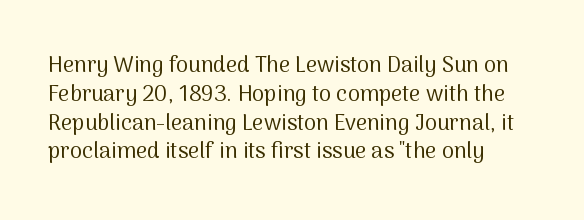
The image shows 22 px text type, upright; set left-aligned, normal line spacing (1.31x), normal letter spacing, not underlined.
